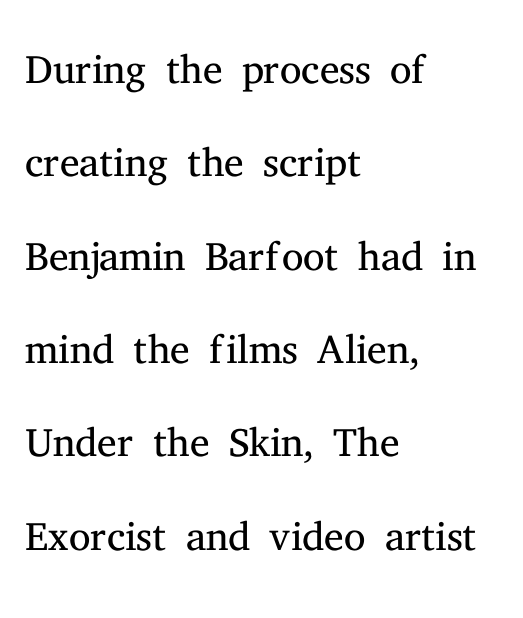
These lines are composed in type with serifs. The lettering holds an erect, upright posture throughout. Vertical stems look standard width or narrower in stroke. Each letter keeps its own natural width here, so spacing adapts to shape. These lines are set flush left with a ragged right edge.
